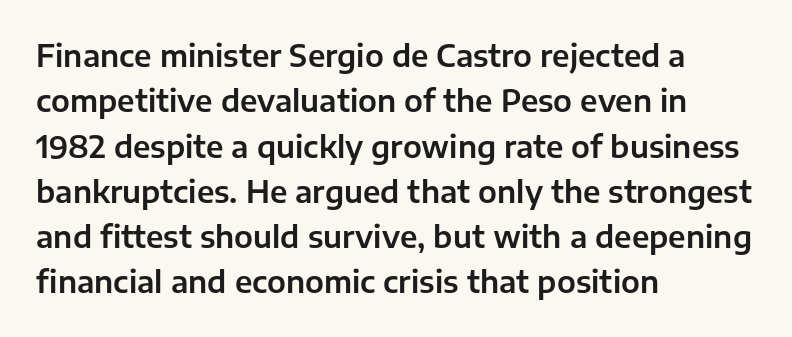
Q: Is the text italic (slanted)? A: No, it is upright.
Q: Is the typeface a serif or a sans-serif typeface? A: Sans-serif.
Q: Is the text underlined? A: No.
Q: How is the paragraph aligned? A: Left-aligned.
Q: Is the spacing between letters normal or unusually wide? A: Normal.
Q: Is the spacing between lines tight, normal or loose? A: Normal.
Q: Width (condensed, normal, or wide)? A: Normal.
Q: Stroke contrast? A: Low.
Q: x-height? A: Medium.
Q: Monospaced? A: No.
